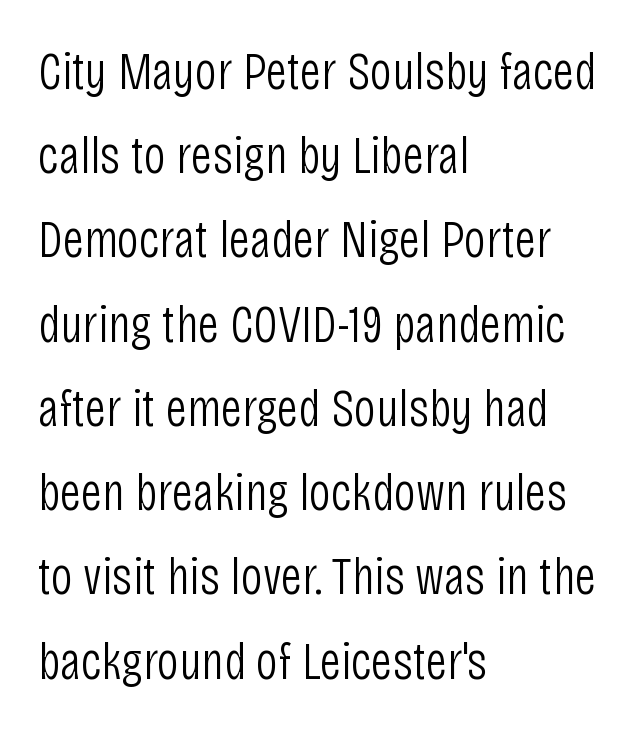
Words appear dense and cohesive because spacing is normal. Regarding serifs, this sample does without them. Summary of vertical rhythm: regular, with standard interline spacing. The weight would be labelled regular, book, light, or lighter still.
